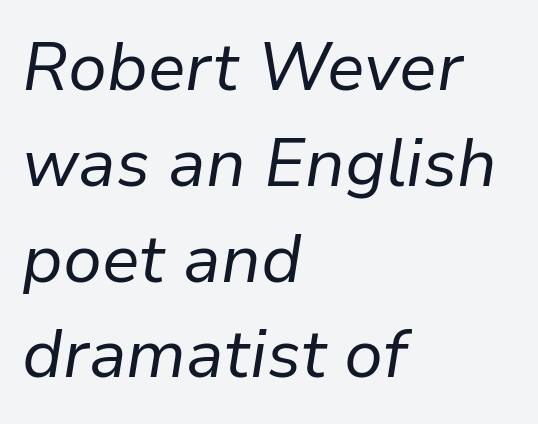
{"italic": "yes", "lean": "right", "slant_degrees": 9, "bold": "no", "weight": "regular", "width": "normal", "stroke_contrast": "low", "x_height": "medium", "monospaced": "no", "underline": "no", "align": "left", "line_spacing": "normal", "line_spacing_ratio": 1.43, "letter_spacing": "normal", "letter_spacing_em": 0.0, "glyph_px": 67}
